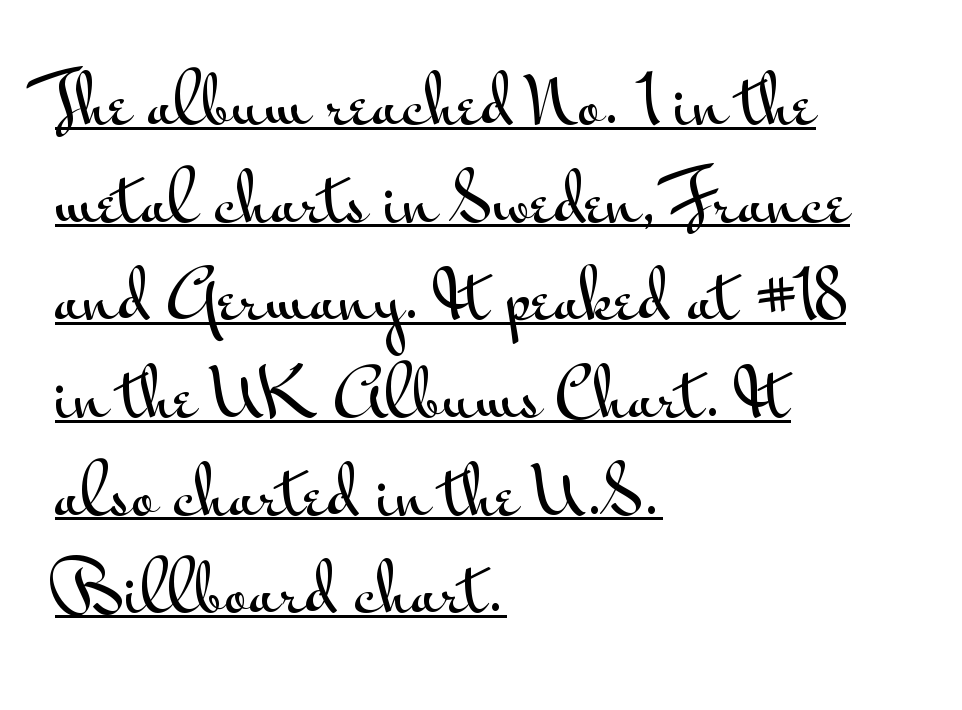
Typeset ragged right — the left edge is the straight one. Note: no serifs on the glyphs. Spacing between characters is what you'd get straight out of the box. Honestly, the underline is the first thing you notice here. One glance says typical: line gaps are just what's usual.
